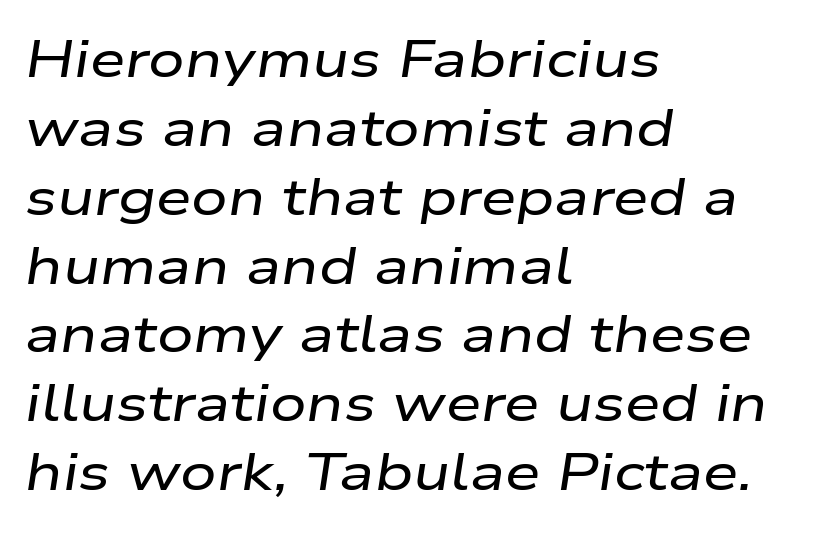
The image shows 51 px wide type, italic (leaning right); set left-aligned, normal line spacing (1.35x), normal letter spacing, not underlined; low stroke contrast and a medium x-height.
